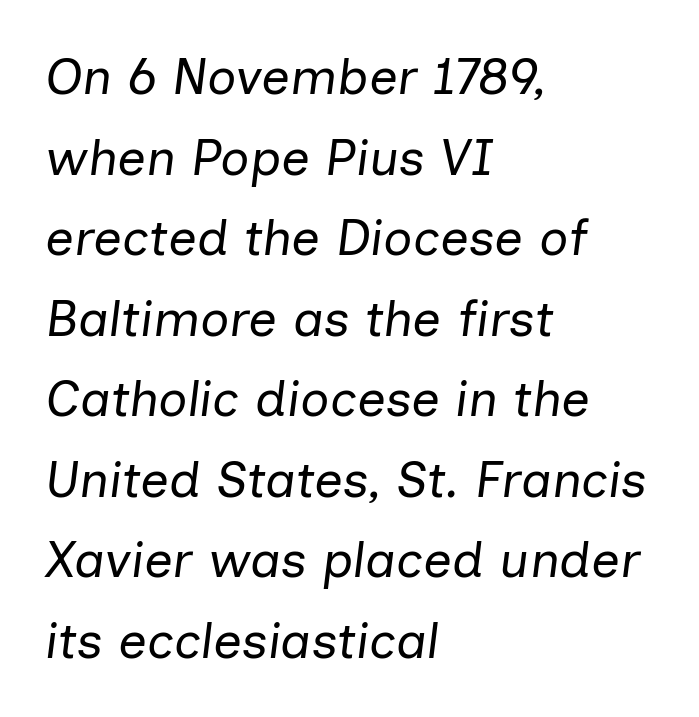
{"italic": "yes", "lean": "right", "slant_degrees": 7, "bold": "no", "weight": "regular", "width": "normal", "stroke_contrast": "low", "x_height": "medium", "monospaced": "no", "underline": "no", "align": "left", "line_spacing": "normal", "line_spacing_ratio": 1.58, "letter_spacing": "normal", "letter_spacing_em": 0.0, "glyph_px": 51}
